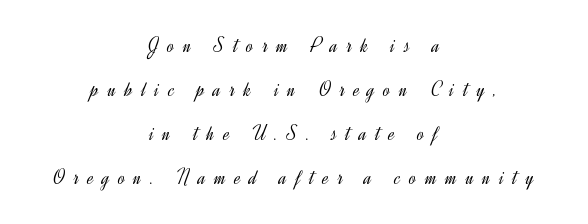
The image shows 21 px text type; set centered, loose line spacing (2.09x), unusually wide letter spacing (+0.42 em), not underlined.
